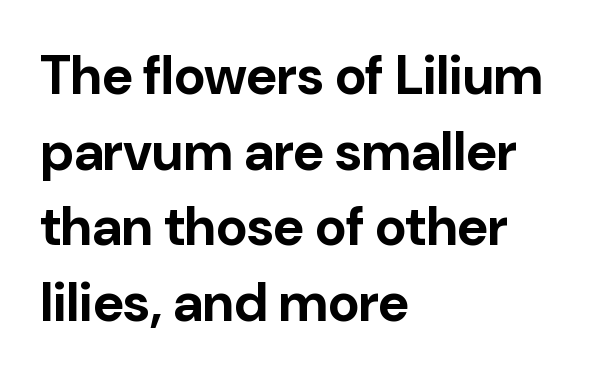
Q: Is the text bold? A: Yes.
Q: Is the text italic (slanted)? A: No, it is upright.
Q: Is the typeface a serif or a sans-serif typeface? A: Sans-serif.
Q: Is the text underlined? A: No.
Q: How is the paragraph aligned? A: Left-aligned.
Q: Is the spacing between letters normal or unusually wide? A: Normal.
Q: Is the spacing between lines tight, normal or loose? A: Normal.
Q: Width (condensed, normal, or wide)? A: Normal.
Q: Stroke contrast? A: Low.
Q: x-height? A: Medium.
Q: Monospaced? A: No.
